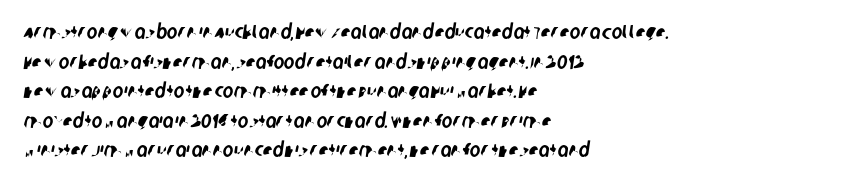
{"underline": "no", "align": "left", "line_spacing": "normal", "line_spacing_ratio": 1.48, "letter_spacing": "normal", "letter_spacing_em": 0.0, "glyph_px": 20}
